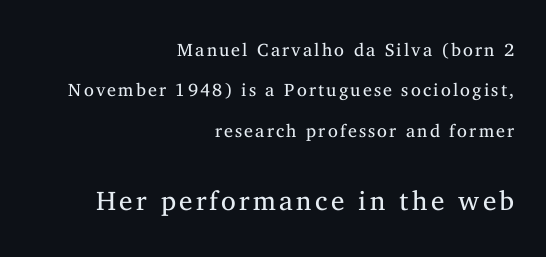
Rendered with straight, roman letterforms. Widely set lines give the paragraph a tall, airy silhouette. Character size in the trailing block exceeds that of the leading block. Does the copy run flush right? Yes — the right margin is perfectly even. Each row of text sits above clean, open space. Stroke mass is kept to a normal reading level or below.
